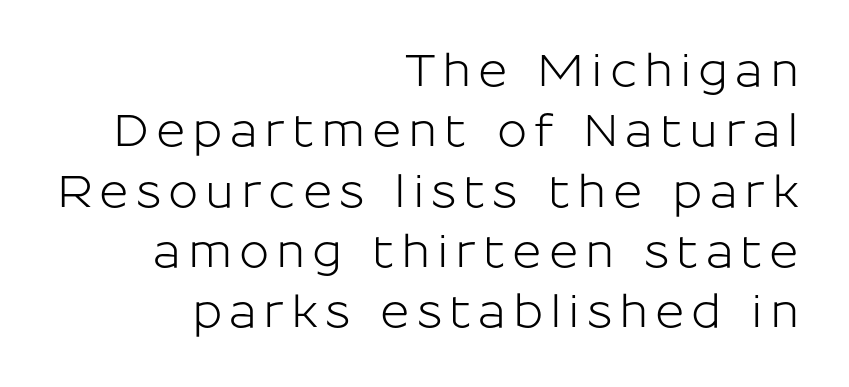
Q: Is the text italic (slanted)? A: No, it is upright.
Q: Is the typeface a serif or a sans-serif typeface? A: Sans-serif.
Q: Is the text underlined? A: No.
Q: How is the paragraph aligned? A: Right-aligned.
Q: Is the spacing between lines tight, normal or loose? A: Normal.
Q: Width (condensed, normal, or wide)? A: Normal.
Q: Stroke contrast? A: Low.
Q: x-height? A: Medium.
Q: Monospaced? A: No.
